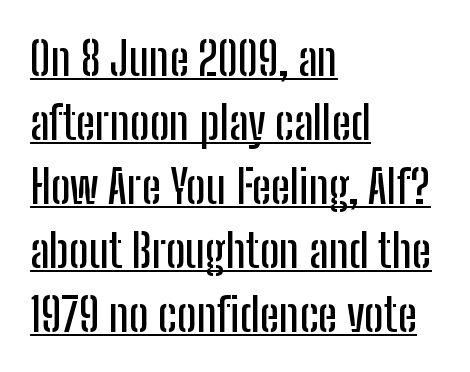
{"serif": "no", "italic": "no", "width": "condensed", "stroke_contrast": "low", "x_height": "medium", "monospaced": "no", "underline": "yes", "align": "left", "line_spacing": "normal", "line_spacing_ratio": 1.39, "letter_spacing": "normal", "letter_spacing_em": 0.0, "glyph_px": 46}
